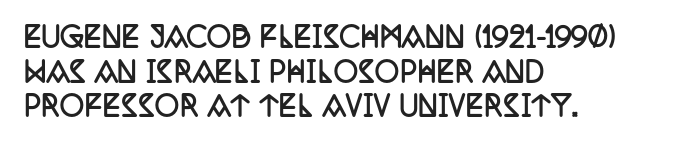
{"italic": "no", "bold": "yes", "underline": "no", "align": "left", "line_spacing": "normal", "line_spacing_ratio": 1.28, "letter_spacing": "normal", "letter_spacing_em": 0.0, "glyph_px": 27}
